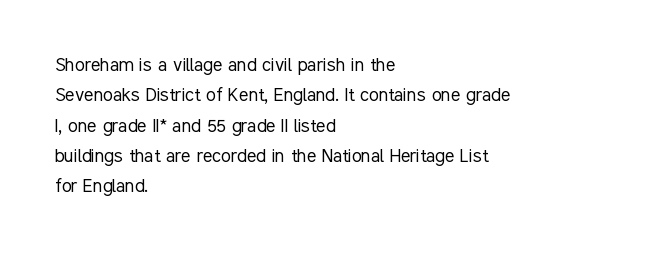
{"italic": "no", "bold": "no", "underline": "no", "align": "left", "line_spacing": "normal", "line_spacing_ratio": 1.38, "letter_spacing": "normal", "letter_spacing_em": 0.0, "glyph_px": 22}
